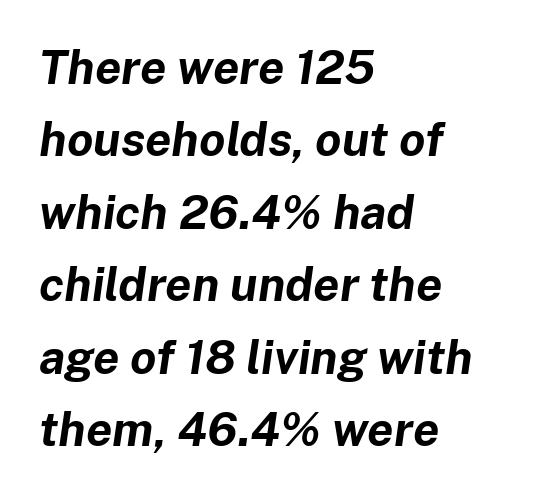
Weight check: bold — yes, fully. Check under the words: just untouched page. This is oblique type, the kind used for emphasis or titles. Proportional: the letters do not fall into vertical columns. Vertical spacing — default.
